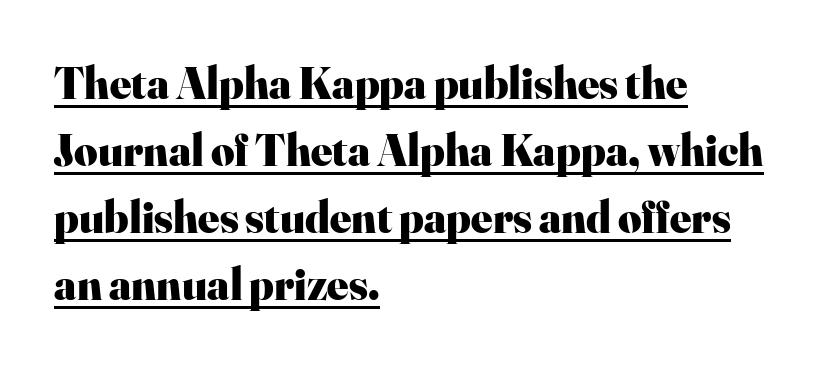
The image shows 45 px heavy serif type, upright; set left-aligned, normal line spacing (1.49x), normal letter spacing, underlined; high stroke contrast and a small x-height.
